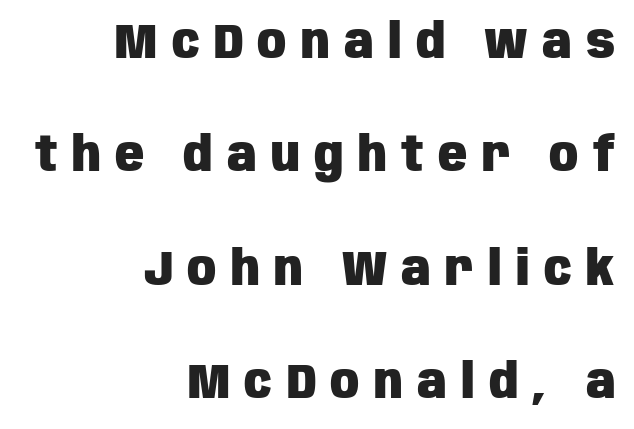
{"serif": "no", "italic": "no", "bold": "yes", "weight": "heavy", "width": "condensed", "stroke_contrast": "low", "x_height": "large", "monospaced": "no", "underline": "no", "align": "right", "line_spacing": "loose", "line_spacing_ratio": 2.36, "letter_spacing": "wide", "letter_spacing_em": 0.3, "glyph_px": 48}
